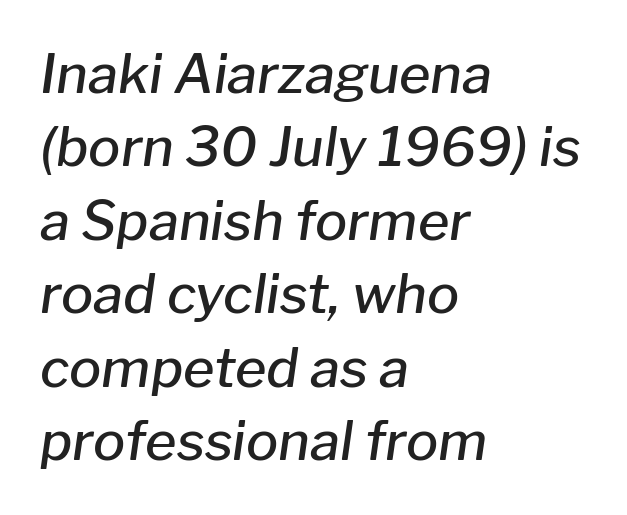
Q: Is the text bold? A: Semi-bold.
Q: Is the text italic (slanted)? A: Yes, it leans right by about 8 degrees.
Q: Is the text underlined? A: No.
Q: How is the paragraph aligned? A: Left-aligned.
Q: Is the spacing between letters normal or unusually wide? A: Normal.
Q: Is the spacing between lines tight, normal or loose? A: Normal.
Q: Width (condensed, normal, or wide)? A: Normal.
Q: Stroke contrast? A: Low.
Q: x-height? A: Medium.
Q: Monospaced? A: No.
